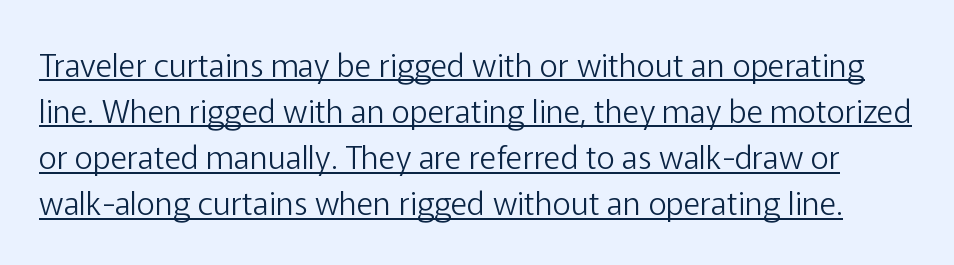
{"serif": "no", "italic": "no", "bold": "no", "weight": "light", "width": "normal", "stroke_contrast": "low", "x_height": "medium", "monospaced": "no", "underline": "yes", "line_spacing": "normal", "line_spacing_ratio": 1.44, "letter_spacing": "normal", "letter_spacing_em": 0.0, "glyph_px": 32}
